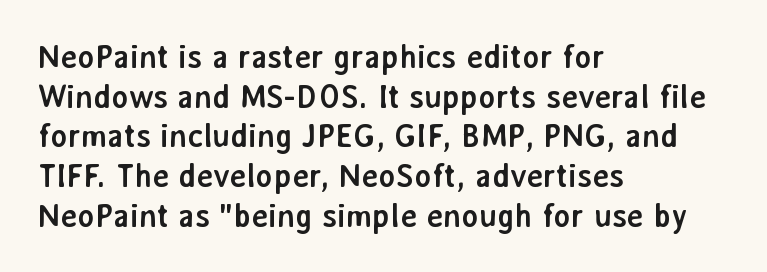
{"serif": "no", "italic": "no", "bold": "yes", "weight": "semibold", "width": "normal", "stroke_contrast": "low", "x_height": "medium", "monospaced": "no", "underline": "no", "align": "left", "line_spacing_ratio": 1.24, "letter_spacing": "normal", "letter_spacing_em": 0.0, "glyph_px": 32}
